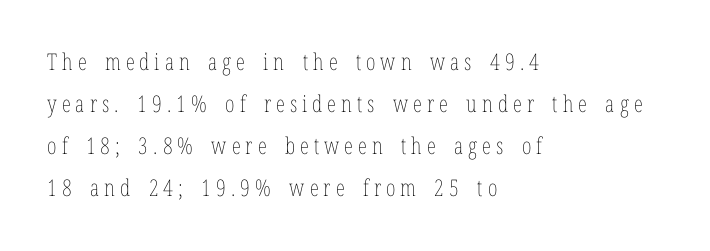
Q: Is the text bold? A: No.
Q: Is the text italic (slanted)? A: No, it is upright.
Q: Is the text underlined? A: No.
Q: How is the paragraph aligned? A: Left-aligned.
Q: Is the spacing between letters normal or unusually wide? A: Unusually wide.
